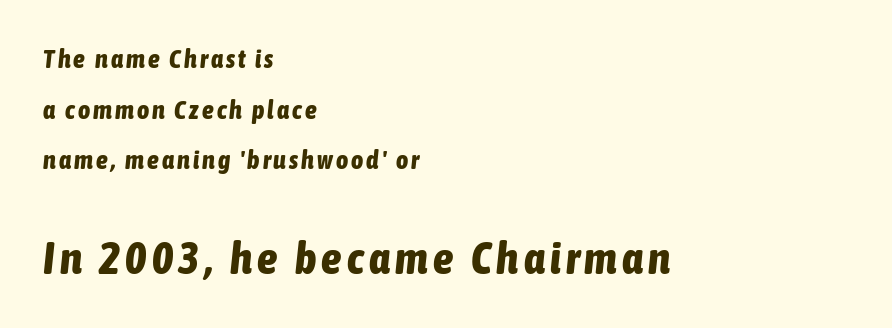
{"italic": "yes", "lean": "right", "slant_degrees": 6, "bold": "yes", "weight": "bold", "width": "condensed", "stroke_contrast": "low", "x_height": "medium", "monospaced": "no", "underline": "no", "align": "left", "line_spacing": "loose", "line_spacing_ratio": 1.95, "larger_block": "second", "size_ratio": 1.73, "glyph_px": 45}
